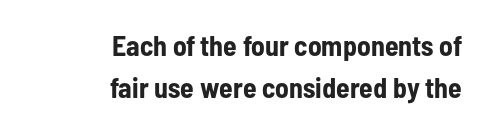
The image shows 28 px bold, condensed sans-serif type, upright; set right-aligned, normal line spacing (1.51x), normal letter spacing, not underlined; low stroke contrast and a medium x-height.
